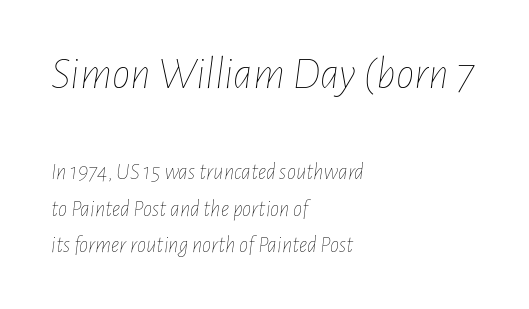
Q: Is the text bold? A: No.
Q: Is the text italic (slanted)? A: Yes, it leans right by about 7 degrees.
Q: Is the text underlined? A: No.
Q: How is the paragraph aligned? A: Left-aligned.
Q: Is the spacing between letters normal or unusually wide? A: Normal.
Q: Is the spacing between lines tight, normal or loose? A: Normal.
Q: Which block of text is set in a larger size, the first (top) or the second (bottom)? A: The first (top) one.
Q: Width (condensed, normal, or wide)? A: Condensed.
Q: Stroke contrast? A: Low.
Q: x-height? A: Medium.
Q: Monospaced? A: No.
